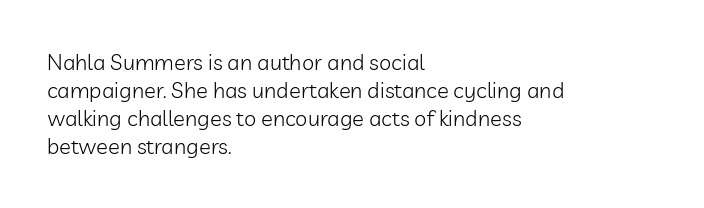
The image shows 22 px text type, upright; set left-aligned, normal line spacing (1.28x), normal letter spacing, not underlined.
